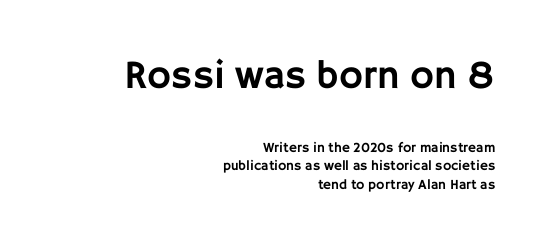
Q: Is the text italic (slanted)? A: No, it is upright.
Q: Is the typeface a serif or a sans-serif typeface? A: Sans-serif.
Q: Is the text underlined? A: No.
Q: How is the paragraph aligned? A: Right-aligned.
Q: Is the spacing between letters normal or unusually wide? A: Normal.
Q: Is the spacing between lines tight, normal or loose? A: Normal.
Q: Which block of text is set in a larger size, the first (top) or the second (bottom)? A: The first (top) one.
Q: Width (condensed, normal, or wide)? A: Normal.
Q: Stroke contrast? A: Low.
Q: x-height? A: Large.
Q: Monospaced? A: No.
